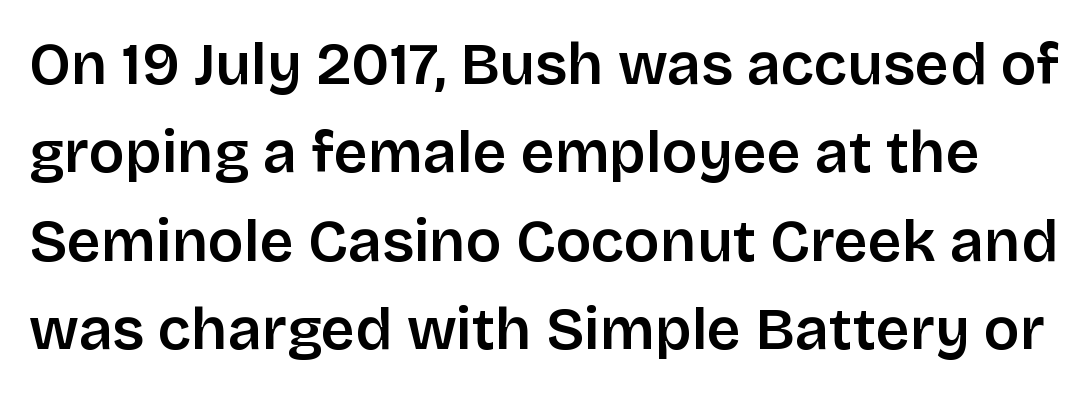
The image shows 59 px semibold sans-serif type, upright; set normal line spacing (1.5x), normal letter spacing, not underlined; low stroke contrast and a large x-height.
